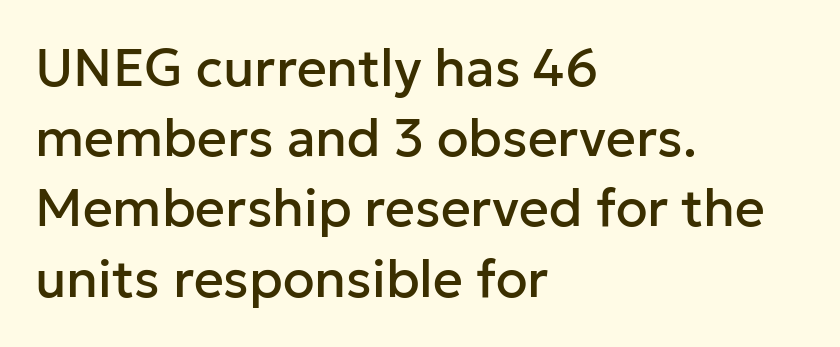
The image shows 52 px sans-serif type, upright; set left-aligned, normal line spacing (1.35x), normal letter spacing, not underlined; low stroke contrast and a medium x-height.
